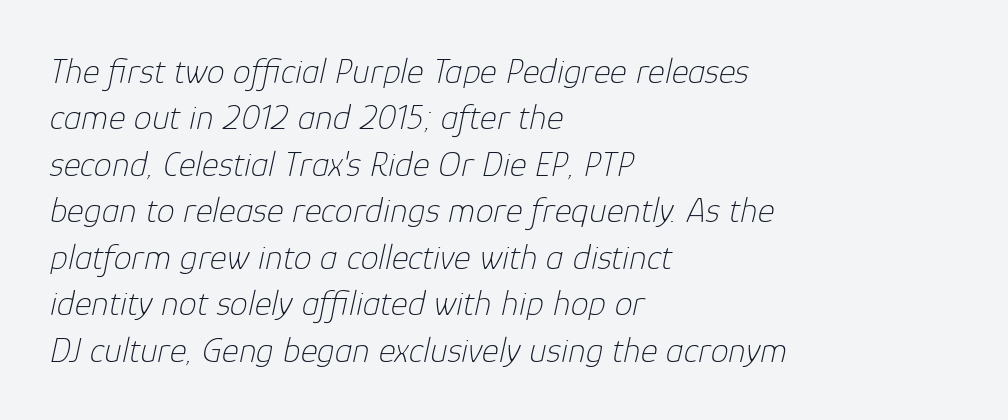
The strip under each line holds only bare page. This sample has the flowing, uneven cadence of proportional lettering. The passage shown leans; its letterforms are oblique. A typesetter would call this leading conventional body-copy spacing. Spacing between characters is what you'd get straight out of the box. Is this a heavy cut? Hardly; it is regular or lighter.
